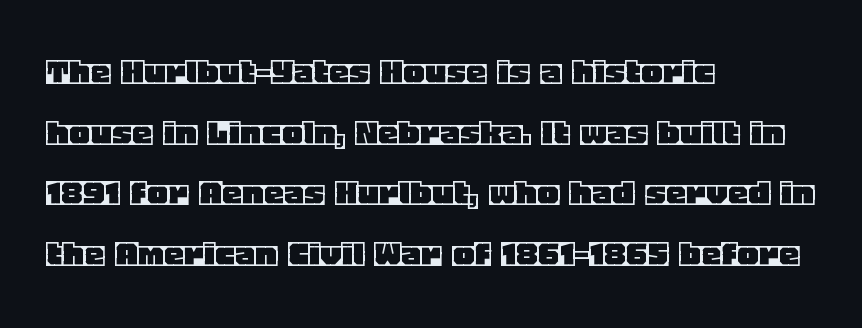
The image shows 41 px text type, upright; set left-aligned, normal line spacing (1.48x), normal letter spacing, not underlined; a large x-height.
